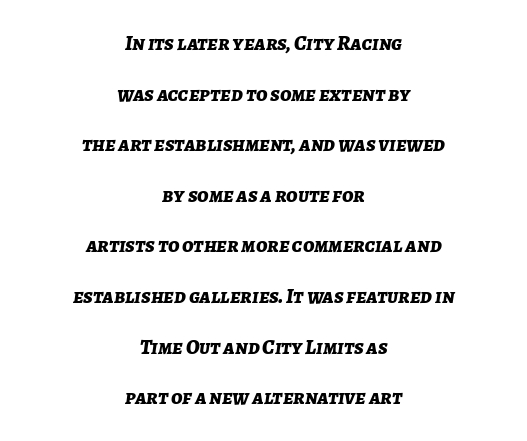
The image shows 21 px bold type, italic (leaning right); set centered, loose line spacing (2.41x), normal letter spacing, not underlined.
